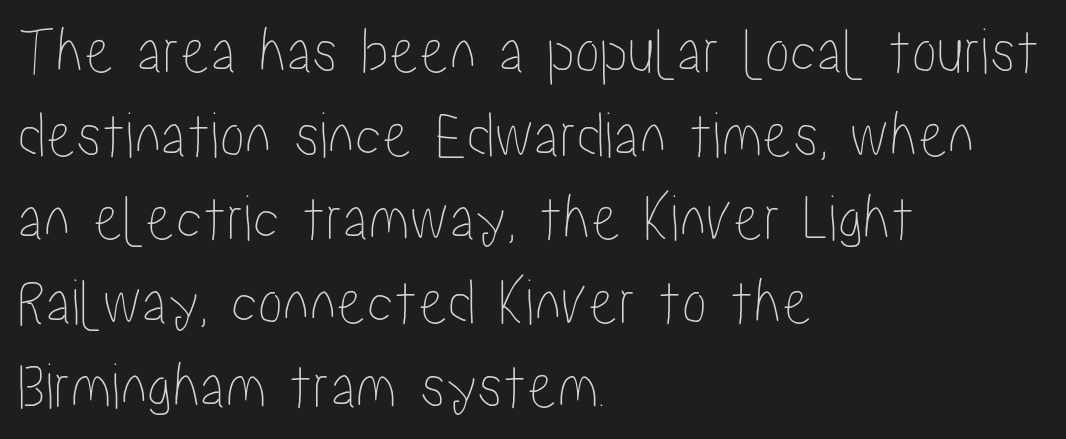
Q: Is the text italic (slanted)? A: No, it is upright.
Q: Is the text underlined? A: No.
Q: How is the paragraph aligned? A: Left-aligned.
Q: Is the spacing between letters normal or unusually wide? A: Normal.
Q: Is the spacing between lines tight, normal or loose? A: Normal.
Q: Width (condensed, normal, or wide)? A: Condensed.
Q: Stroke contrast? A: Low.
Q: x-height? A: Medium.
Q: Monospaced? A: No.
